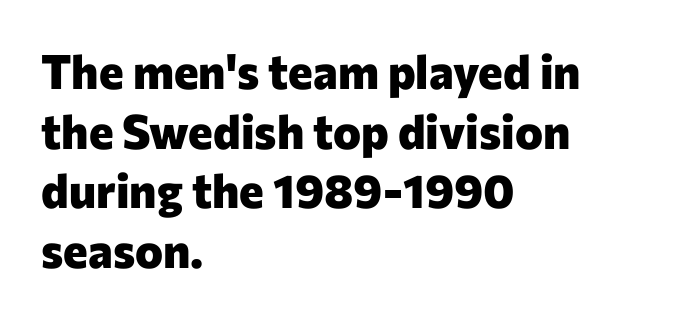
Q: Is the text bold? A: Yes.
Q: Is the text italic (slanted)? A: No, it is upright.
Q: Is the typeface a serif or a sans-serif typeface? A: Sans-serif.
Q: Is the text underlined? A: No.
Q: How is the paragraph aligned? A: Left-aligned.
Q: Is the spacing between letters normal or unusually wide? A: Normal.
Q: Is the spacing between lines tight, normal or loose? A: Normal.
Q: Width (condensed, normal, or wide)? A: Normal.
Q: Stroke contrast? A: Low.
Q: x-height? A: Medium.
Q: Monospaced? A: No.
